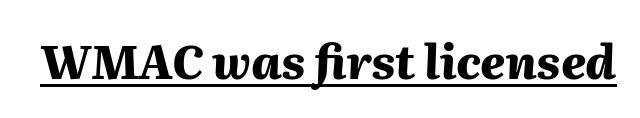
Pretty heavy lettering here — definitely bold. Spacing verdict: proportional, widths tailored to each character. Students, observe the line beneath the letters — that is underlining. The lettering tilts uniformly, giving the passage an italic look.
